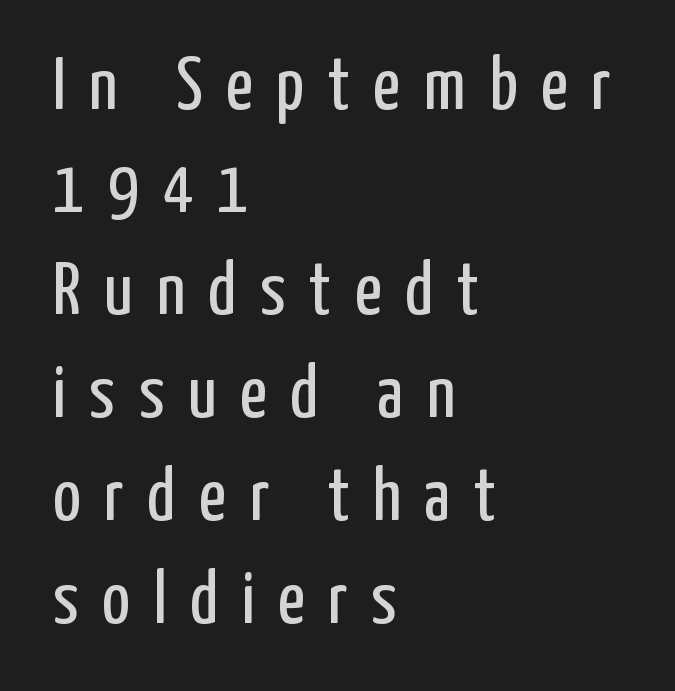
Q: Is the text bold? A: No.
Q: Is the text italic (slanted)? A: No, it is upright.
Q: Is the typeface a serif or a sans-serif typeface? A: Sans-serif.
Q: Is the text underlined? A: No.
Q: How is the paragraph aligned? A: Left-aligned.
Q: Is the spacing between letters normal or unusually wide? A: Unusually wide.
Q: Is the spacing between lines tight, normal or loose? A: Normal.
Q: Width (condensed, normal, or wide)? A: Condensed.
Q: Stroke contrast? A: Low.
Q: x-height? A: Medium.
Q: Monospaced? A: No.
